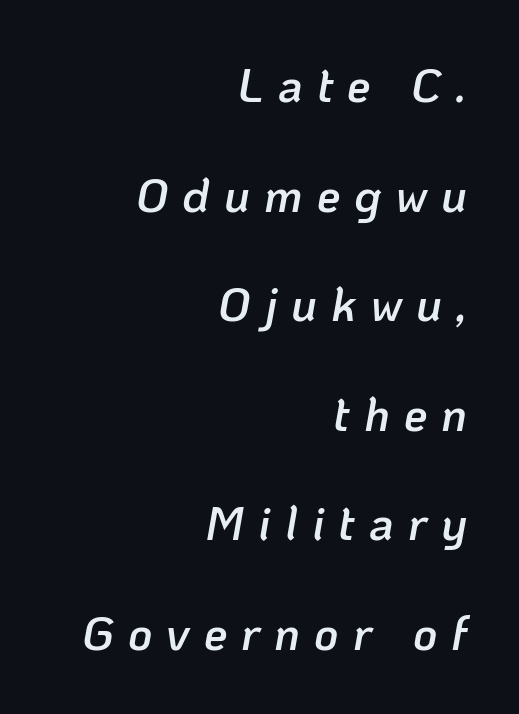
{"italic": "yes", "lean": "right", "slant_degrees": 10, "bold": "semi", "weight": "semibold", "width": "normal", "stroke_contrast": "low", "x_height": "medium", "monospaced": "no", "underline": "no", "align": "right", "line_spacing": "loose", "line_spacing_ratio": 2.33, "letter_spacing": "wide", "letter_spacing_em": 0.3, "glyph_px": 47}
